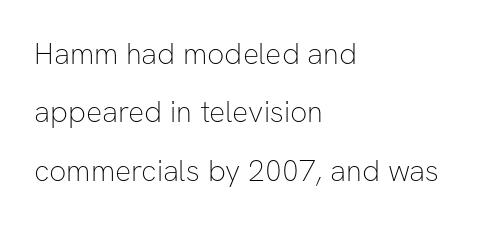
The image shows 30 px thin sans-serif type, upright; set left-aligned, loose line spacing (1.95x), normal letter spacing, not underlined; low stroke contrast and a medium x-height.
